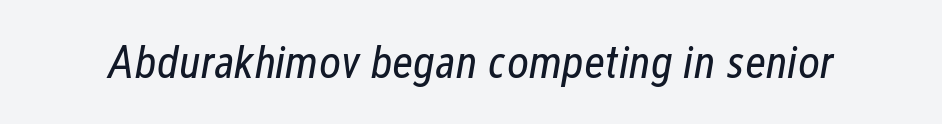
Q: Is the text bold? A: No.
Q: Is the text italic (slanted)? A: Yes, it leans right by about 12 degrees.
Q: Is the text underlined? A: No.
Q: Is the spacing between letters normal or unusually wide? A: Normal.
Q: Width (condensed, normal, or wide)? A: Condensed.
Q: Stroke contrast? A: Low.
Q: x-height? A: Medium.
Q: Monospaced? A: No.
